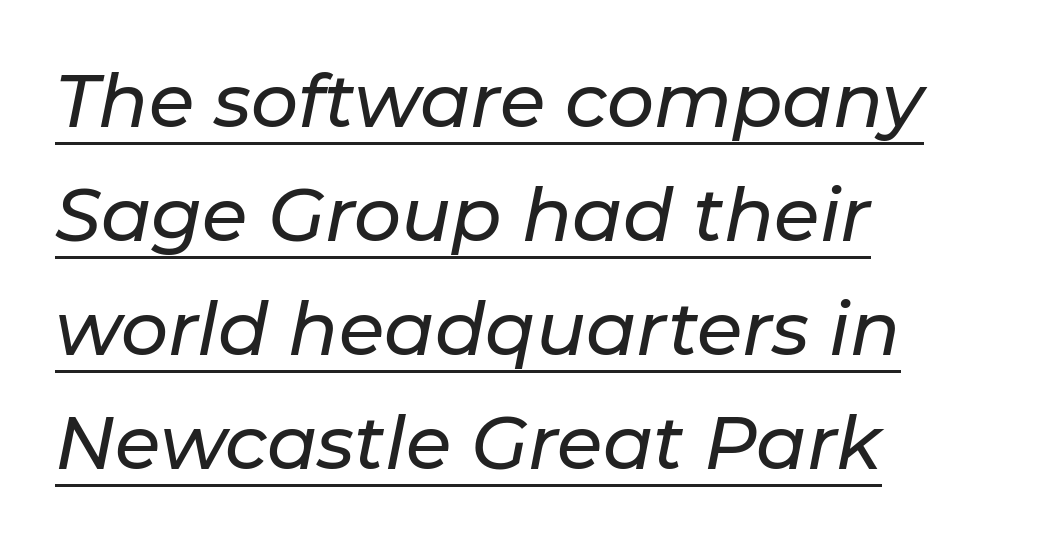
{"italic": "yes", "lean": "right", "slant_degrees": 11, "width": "normal", "stroke_contrast": "low", "x_height": "medium", "monospaced": "no", "underline": "yes", "align": "left", "line_spacing": "normal", "line_spacing_ratio": 1.54, "letter_spacing": "normal", "letter_spacing_em": 0.0, "glyph_px": 74}
